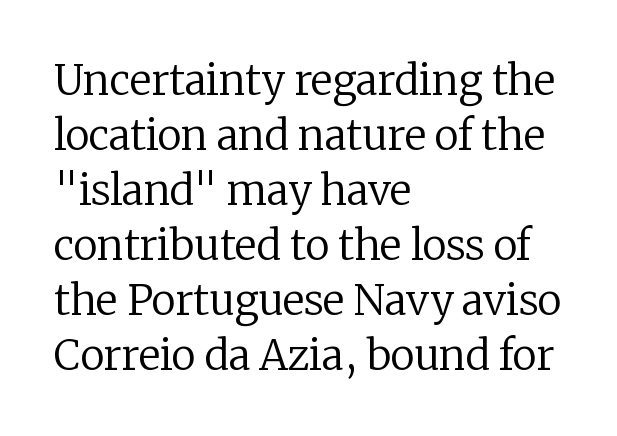
The image shows 41 px regular-weight serif type, upright; set left-aligned, normal line spacing (1.34x), normal letter spacing, not underlined; low stroke contrast and a medium x-height.
